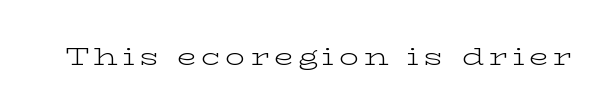
{"italic": "no", "bold": "no", "underline": "no", "glyph_px": 25}
